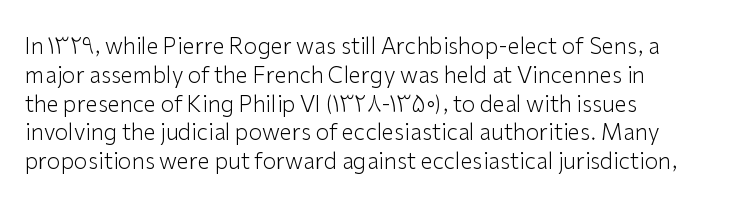
{"italic": "no", "bold": "no", "underline": "no", "align": "left", "line_spacing": "normal", "line_spacing_ratio": 1.31, "letter_spacing": "normal", "letter_spacing_em": 0.0, "glyph_px": 22}
